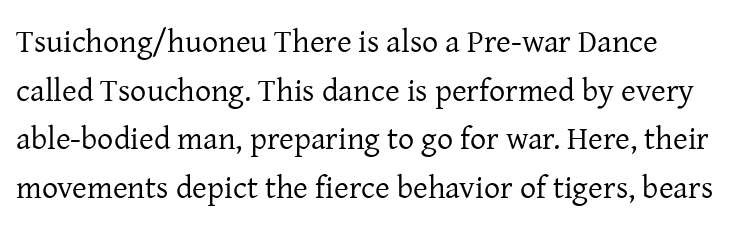
Q: Is the text bold? A: No.
Q: Is the text italic (slanted)? A: No, it is upright.
Q: Is the typeface a serif or a sans-serif typeface? A: Serif.
Q: Is the text underlined? A: No.
Q: How is the paragraph aligned? A: Left-aligned.
Q: Is the spacing between letters normal or unusually wide? A: Normal.
Q: Is the spacing between lines tight, normal or loose? A: Normal.
Q: Width (condensed, normal, or wide)? A: Normal.
Q: Stroke contrast? A: Low.
Q: x-height? A: Medium.
Q: Monospaced? A: No.
